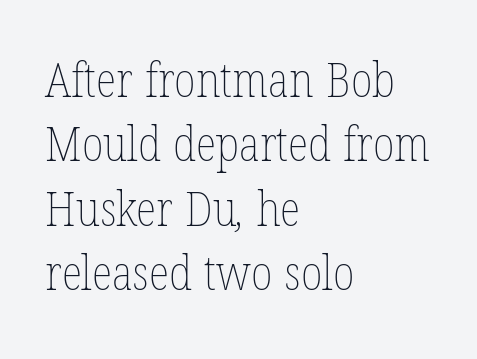
Q: Is the text bold? A: No.
Q: Is the text underlined? A: No.
Q: How is the paragraph aligned? A: Left-aligned.
Q: Is the spacing between letters normal or unusually wide? A: Normal.
Q: Is the spacing between lines tight, normal or loose? A: Normal.
Q: Width (condensed, normal, or wide)? A: Condensed.
Q: Stroke contrast? A: Low.
Q: x-height? A: Medium.
Q: Monospaced? A: No.
